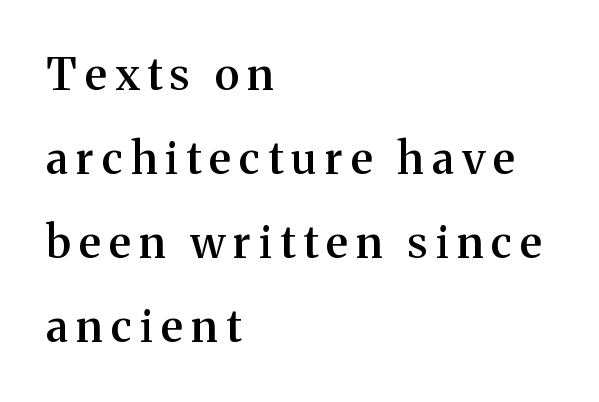
What's the leading like? Stretched, with rows far apart. I'd describe the lettering as semibold — firm but not a full bold. A typesetter would call this proportional, since set widths differ per character. In CSS terms this would be text-align: left. The type sits square on the baseline with zero lean.
